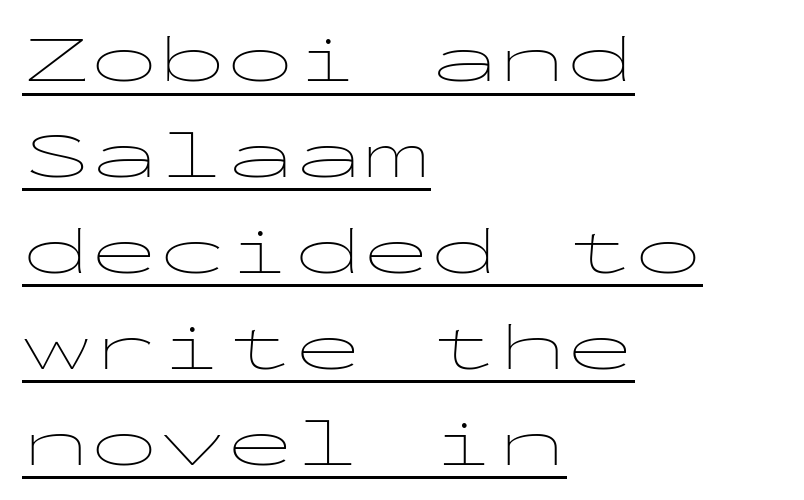
The rendering keeps characters at their native spacing. A sans-serif font was chosen for this passage. The sample's only ornament is a line tracing under the words. The designer left line spacing at the default. Does the copy run flush right? No — it runs flush left. Weight: regular or lighter.
